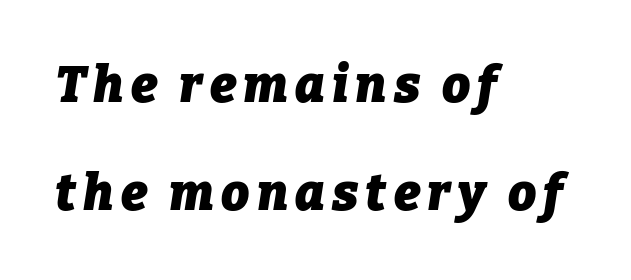
{"italic": "yes", "lean": "right", "slant_degrees": 9, "bold": "yes", "weight": "heavy", "width": "normal", "stroke_contrast": "low", "x_height": "medium", "monospaced": "no", "underline": "no", "align": "left", "line_spacing": "loose", "line_spacing_ratio": 2.17, "glyph_px": 50}
